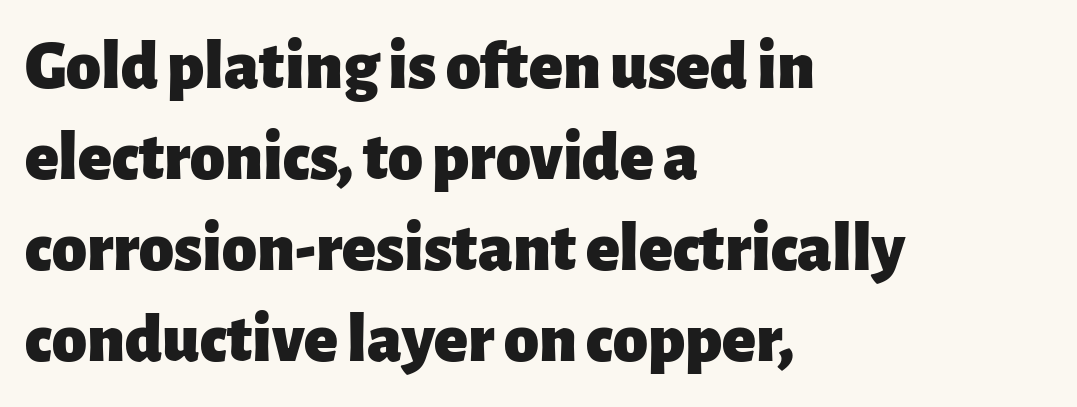
The image shows 70 px heavy sans-serif type, upright; set left-aligned, normal line spacing (1.3x), normal letter spacing, not underlined; low stroke contrast and a medium x-height.
